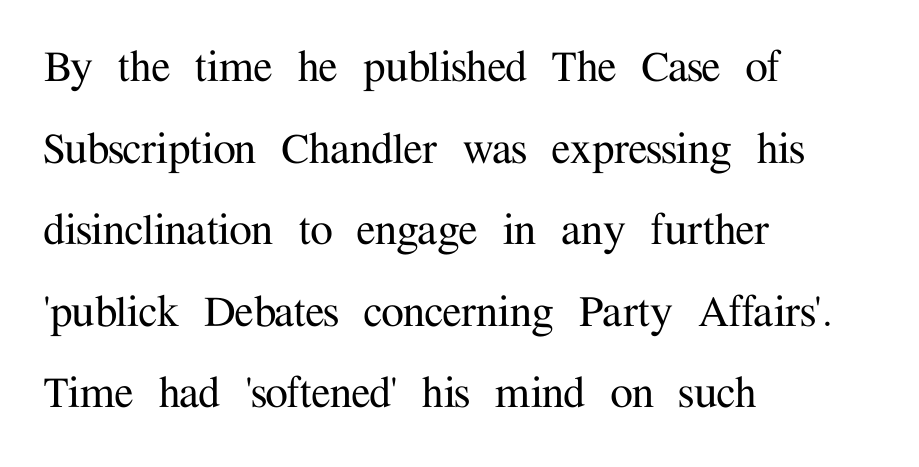
Q: Is the text italic (slanted)? A: No, it is upright.
Q: Is the typeface a serif or a sans-serif typeface? A: Serif.
Q: Is the text underlined? A: No.
Q: How is the paragraph aligned? A: Left-aligned.
Q: Is the spacing between letters normal or unusually wide? A: Normal.
Q: Is the spacing between lines tight, normal or loose? A: Normal.
Q: Width (condensed, normal, or wide)? A: Normal.
Q: Stroke contrast? A: Medium.
Q: x-height? A: Medium.
Q: Monospaced? A: No.
